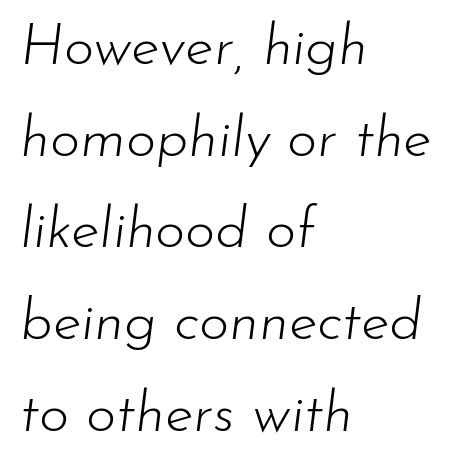
Q: Is the text bold? A: No.
Q: Is the text italic (slanted)? A: Yes, it leans right by about 7 degrees.
Q: Is the text underlined? A: No.
Q: How is the paragraph aligned? A: Left-aligned.
Q: Is the spacing between letters normal or unusually wide? A: Normal.
Q: Is the spacing between lines tight, normal or loose? A: Normal.
Q: Width (condensed, normal, or wide)? A: Normal.
Q: Stroke contrast? A: Low.
Q: x-height? A: Small.
Q: Monospaced? A: No.
